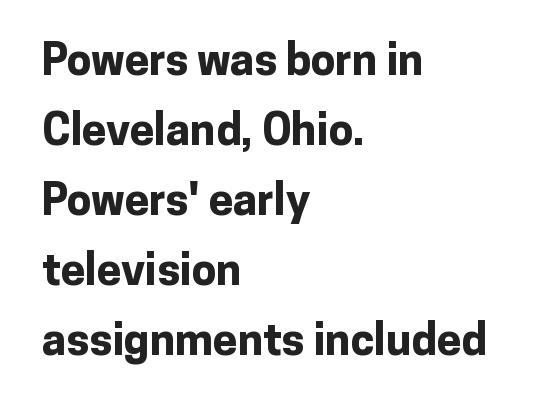
{"serif": "no", "italic": "no", "bold": "yes", "weight": "bold", "width": "normal", "stroke_contrast": "low", "x_height": "medium", "monospaced": "no", "underline": "no", "align": "left", "line_spacing": "normal", "line_spacing_ratio": 1.59, "letter_spacing": "normal", "letter_spacing_em": 0.0, "glyph_px": 44}
